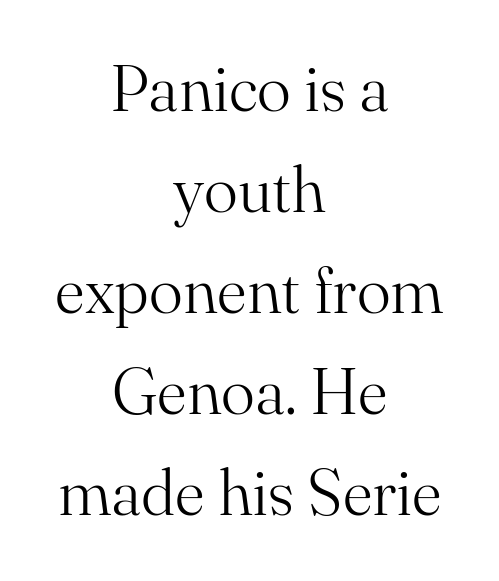
The rendering uses natural spacing where letterforms have individual widths. Every row of glyphs is offset so its center matches the block's center. Is there any slant? The stems are plumb. The horizontal fit of the characters is conventional and even.
